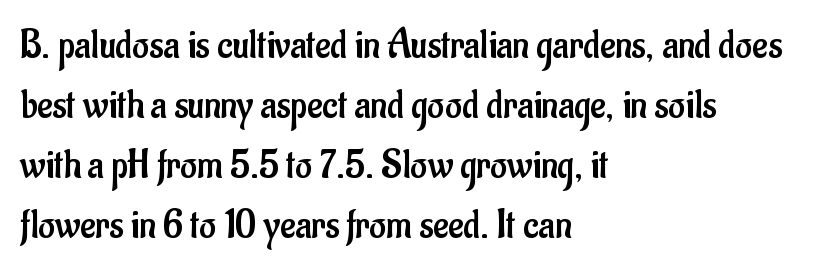
The image shows 41 px regular-weight, condensed sans-serif type, upright; set left-aligned, normal line spacing (1.46x), normal letter spacing, not underlined; low stroke contrast and a small x-height.
